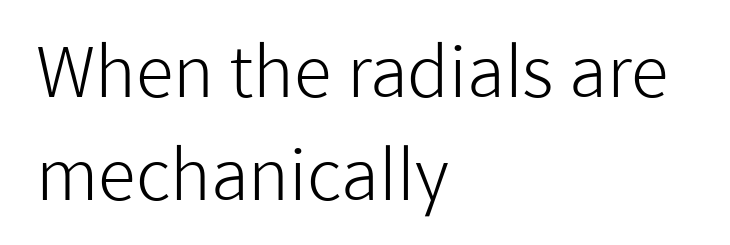
{"serif": "no", "italic": "no", "bold": "no", "weight": "light", "width": "normal", "stroke_contrast": "low", "x_height": "medium", "monospaced": "no", "underline": "no", "align": "left", "line_spacing": "normal", "line_spacing_ratio": 1.49, "letter_spacing": "normal", "letter_spacing_em": 0.0, "glyph_px": 69}
